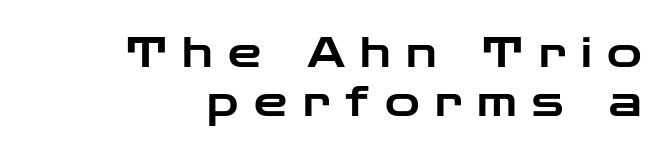
{"serif": "no", "italic": "no", "width": "wide", "stroke_contrast": "low", "x_height": "medium", "monospaced": "no", "underline": "no", "align": "right", "line_spacing_ratio": 1.17, "letter_spacing": "wide", "letter_spacing_em": 0.37, "glyph_px": 42}
